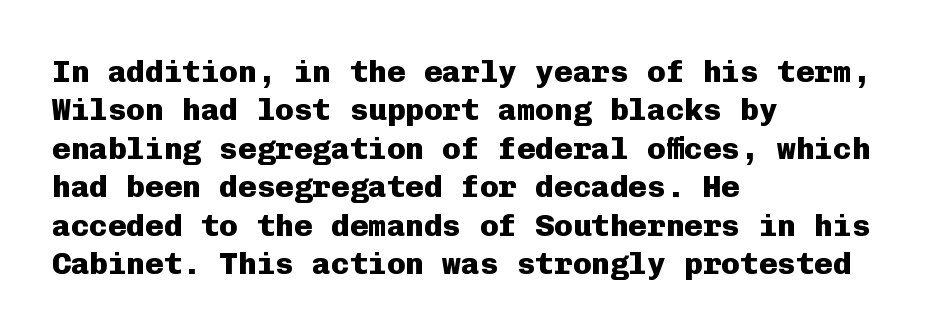
Alignment: flush left. Standard letterfit; no display-style spreading of the glyphs. Each letter's strokes conclude bluntly, with no projecting serifs. When letters stand straight like this, we call the style roman or upright. Do the characters align in a grid? Yes, the font is monospaced.
